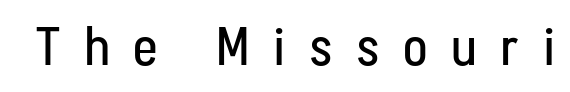
Tall strokes in this sample are plumb rather than angled. A typesetter would call this proportional, since set widths differ per character. Does extra space separate the letters? Yes, quite a lot of it. A bare baseline throughout the passage.
